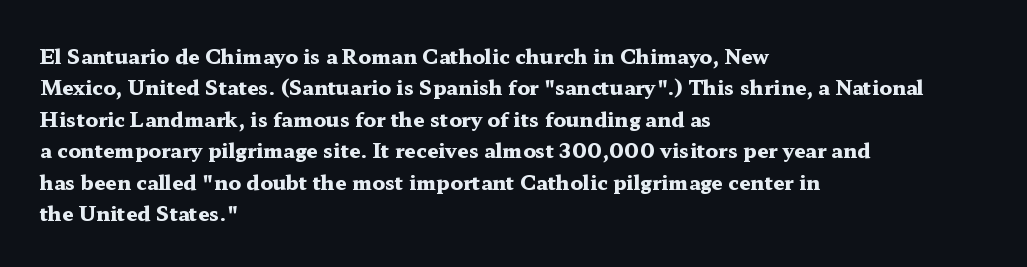
The image shows 20 px bold type, upright; set left-aligned, normal line spacing (1.57x), normal letter spacing, not underlined.
